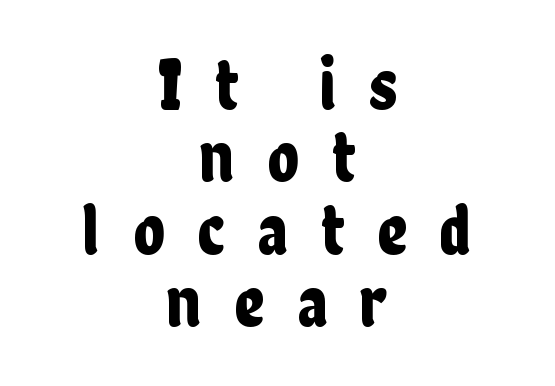
The image shows 73 px condensed sans-serif type, upright; set centered, tight line spacing (0.99x), unusually wide letter spacing (+0.45 em), not underlined; low stroke contrast and a medium x-height.
